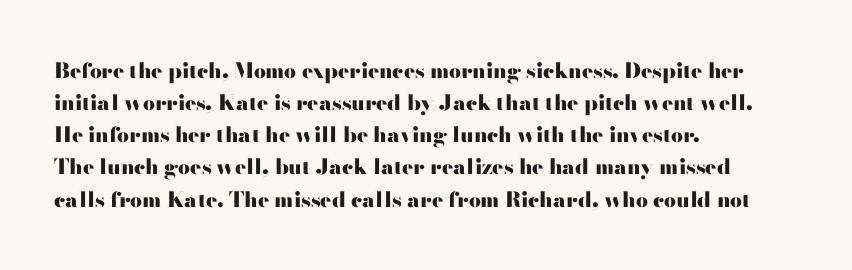
Q: Is the text bold? A: Yes.
Q: Is the text italic (slanted)? A: No, it is upright.
Q: Is the text underlined? A: No.
Q: How is the paragraph aligned? A: Left-aligned.
Q: Is the spacing between letters normal or unusually wide? A: Normal.
Q: Is the spacing between lines tight, normal or loose? A: Normal.
